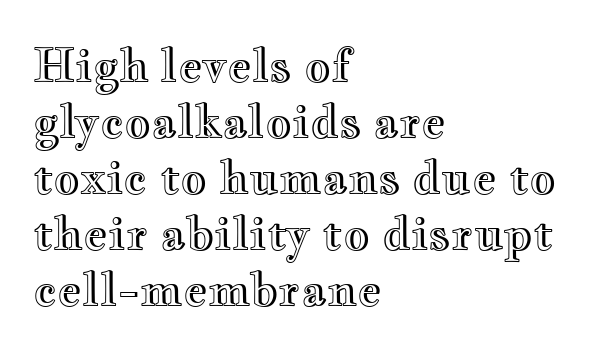
The image shows 46 px wide type, upright; set left-aligned, line spacing 1.22x, normal letter spacing, not underlined; a small x-height.
